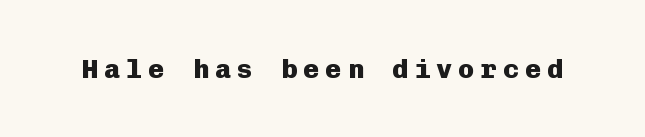
{"italic": "no", "bold": "yes", "underline": "no", "letter_spacing": "wide", "letter_spacing_em": 0.22, "glyph_px": 27}
